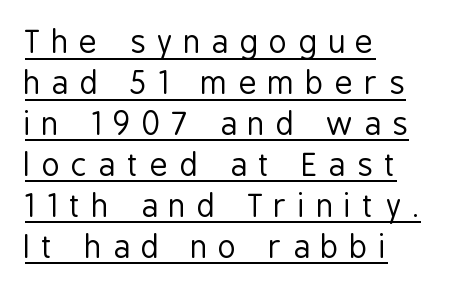
{"serif": "no", "italic": "no", "bold": "no", "weight": "regular", "width": "condensed", "stroke_contrast": "low", "x_height": "medium", "monospaced": "no", "underline": "yes", "align": "left", "line_spacing": "normal", "line_spacing_ratio": 1.32, "letter_spacing": "wide", "letter_spacing_em": 0.36, "glyph_px": 31}
